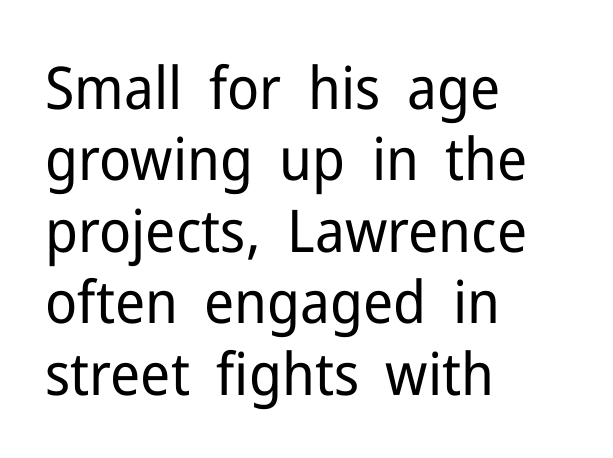
Q: Is the text bold? A: No.
Q: Is the text italic (slanted)? A: No, it is upright.
Q: Is the typeface a serif or a sans-serif typeface? A: Sans-serif.
Q: Is the text underlined? A: No.
Q: How is the paragraph aligned? A: Left-aligned.
Q: Is the spacing between letters normal or unusually wide? A: Normal.
Q: Width (condensed, normal, or wide)? A: Normal.
Q: Stroke contrast? A: Low.
Q: x-height? A: Medium.
Q: Monospaced? A: No.
